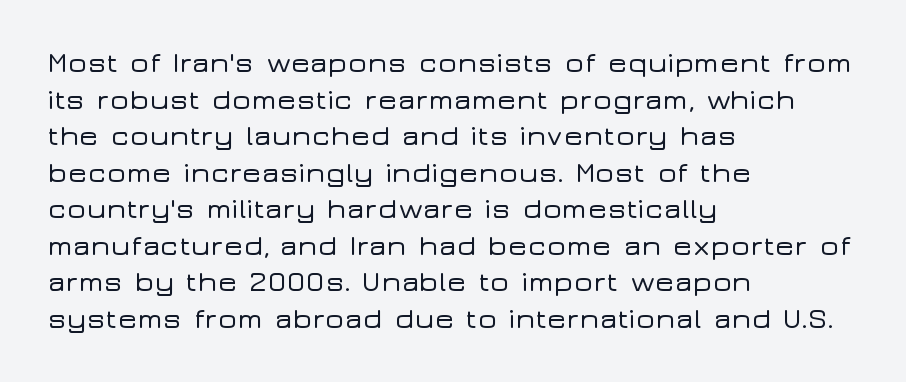
{"serif": "no", "italic": "no", "width": "wide", "stroke_contrast": "low", "x_height": "medium", "monospaced": "no", "underline": "no", "align": "left", "line_spacing": "normal", "line_spacing_ratio": 1.26, "letter_spacing": "normal", "letter_spacing_em": 0.0, "glyph_px": 29}
